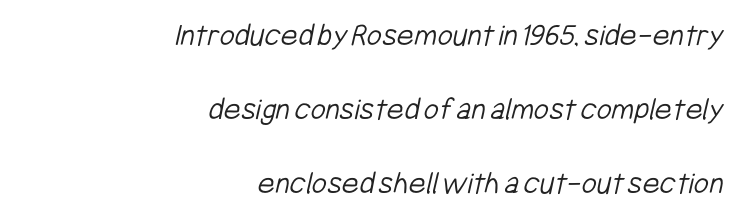
Q: Is the text bold? A: No.
Q: Is the typeface a serif or a sans-serif typeface? A: Sans-serif.
Q: Is the text underlined? A: No.
Q: How is the paragraph aligned? A: Right-aligned.
Q: Is the spacing between letters normal or unusually wide? A: Normal.
Q: Is the spacing between lines tight, normal or loose? A: Loose.
Q: Width (condensed, normal, or wide)? A: Condensed.
Q: Stroke contrast? A: Low.
Q: x-height? A: Medium.
Q: Monospaced? A: No.
